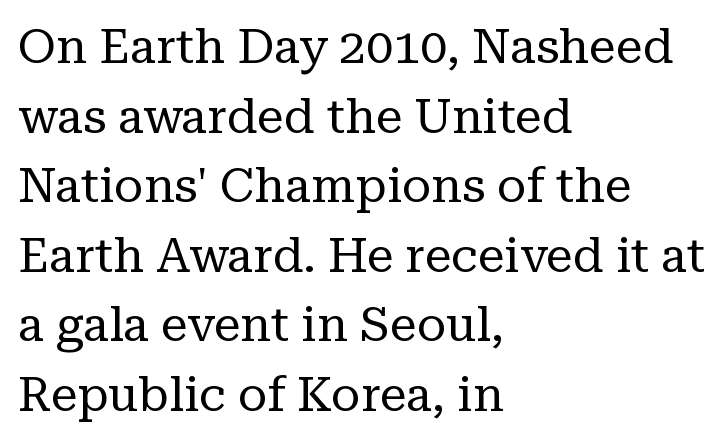
{"serif": "yes", "italic": "no", "bold": "no", "weight": "regular", "width": "normal", "stroke_contrast": "low", "x_height": "medium", "monospaced": "no", "underline": "no", "align": "left", "line_spacing": "normal", "line_spacing_ratio": 1.45, "letter_spacing": "normal", "letter_spacing_em": 0.0, "glyph_px": 48}
